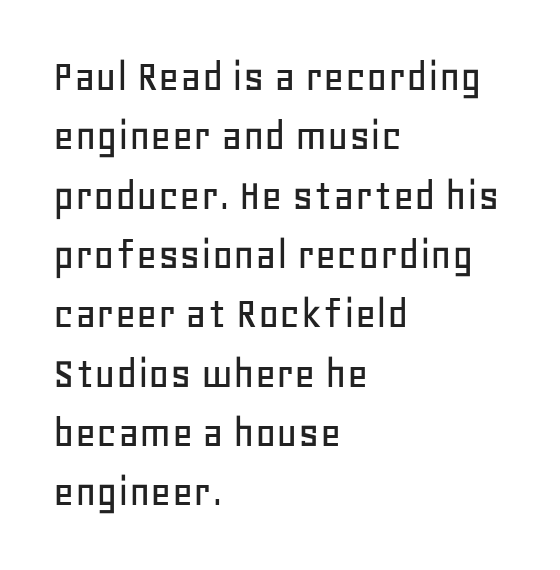
The image shows 46 px sans-serif type, upright; set left-aligned, normal line spacing (1.29x), normal letter spacing, not underlined; low stroke contrast and a large x-height.
